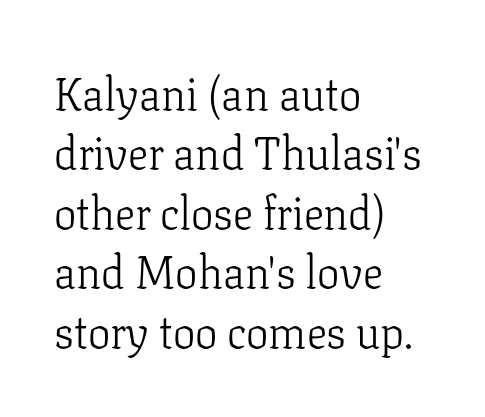
The image shows 45 px light serif type, upright; set left-aligned, normal line spacing (1.32x), normal letter spacing, not underlined; low stroke contrast and a medium x-height.
